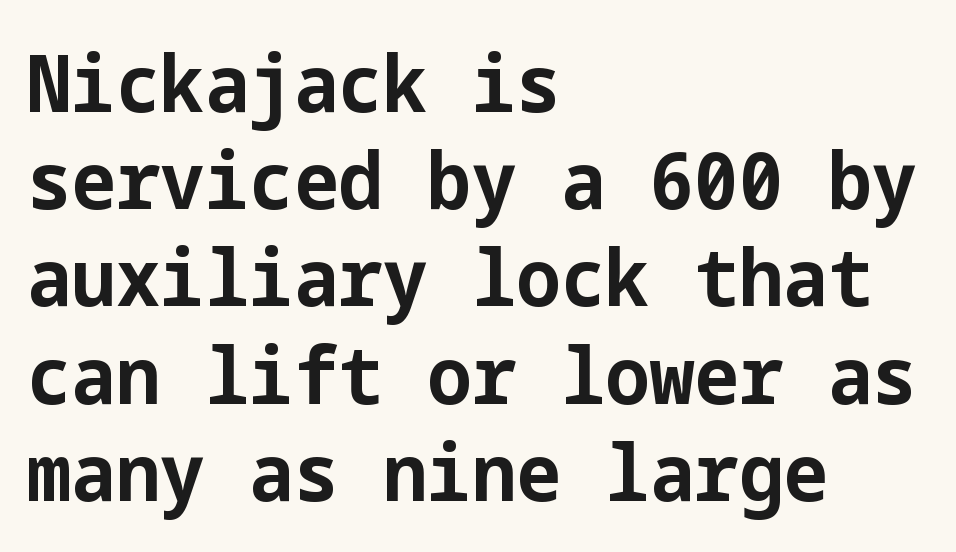
{"serif": "no", "italic": "no", "bold": "yes", "weight": "bold", "width": "normal", "stroke_contrast": "low", "x_height": "medium", "underline": "no", "align": "left", "line_spacing_ratio": 1.23, "letter_spacing": "normal", "letter_spacing_em": 0.0, "glyph_px": 79}
